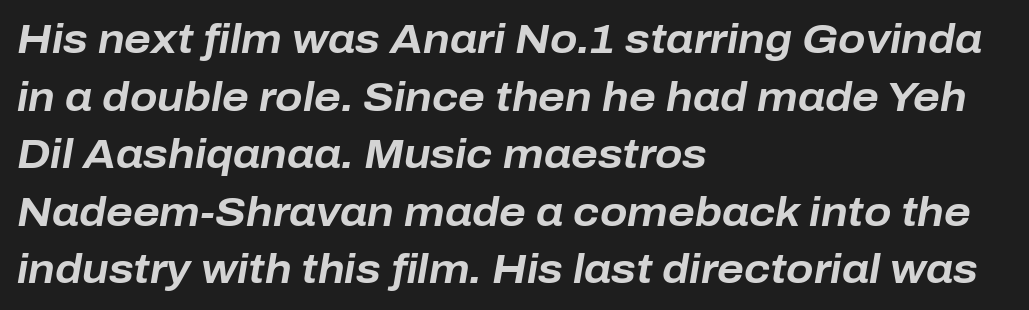
Proportional: the letters do not fall into vertical columns. Strong, thick strokes mark this as bold type. Spacing between characters is what you'd get straight out of the box. Leftover space on each line is placed entirely after the last word. Clear beneath every line of the passage.
